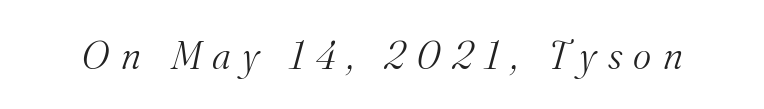
{"serif": "yes", "italic": "yes", "lean": "right", "slant_degrees": 16, "bold": "no", "weight": "light", "width": "normal", "stroke_contrast": "medium", "x_height": "small", "monospaced": "no", "underline": "no", "letter_spacing": "wide", "letter_spacing_em": 0.29, "glyph_px": 39}
